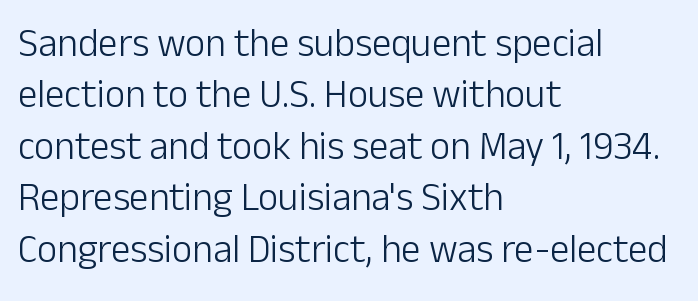
Q: Is the text bold? A: No.
Q: Is the text italic (slanted)? A: No, it is upright.
Q: Is the typeface a serif or a sans-serif typeface? A: Sans-serif.
Q: Is the text underlined? A: No.
Q: How is the paragraph aligned? A: Left-aligned.
Q: Is the spacing between letters normal or unusually wide? A: Normal.
Q: Is the spacing between lines tight, normal or loose? A: Normal.
Q: Width (condensed, normal, or wide)? A: Normal.
Q: Stroke contrast? A: Low.
Q: x-height? A: Medium.
Q: Monospaced? A: No.
